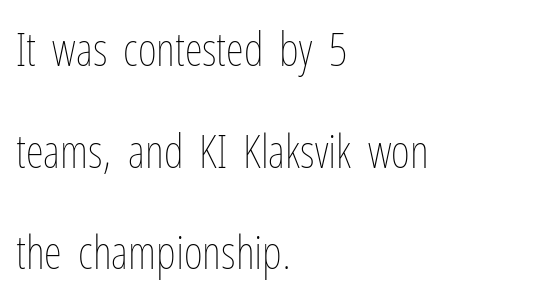
The image shows 46 px thin, condensed type, upright; set left-aligned, loose line spacing (2.21x), normal letter spacing, not underlined; low stroke contrast and a medium x-height.
